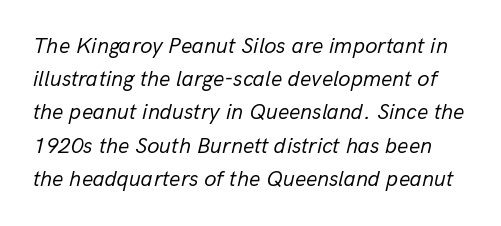
The string is rendered with underlining switched off. The horizontal fit of the characters is conventional and even. Successive baselines arrive at the customary interval. Rendered with sloped, italic letterforms.
